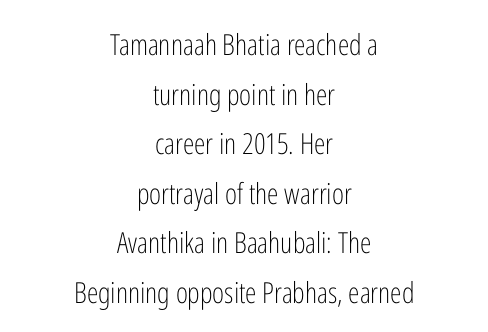
Q: Is the text bold? A: No.
Q: Is the text italic (slanted)? A: No, it is upright.
Q: Is the typeface a serif or a sans-serif typeface? A: Sans-serif.
Q: Is the text underlined? A: No.
Q: How is the paragraph aligned? A: Centered.
Q: Is the spacing between letters normal or unusually wide? A: Normal.
Q: Width (condensed, normal, or wide)? A: Condensed.
Q: Stroke contrast? A: Low.
Q: x-height? A: Medium.
Q: Monospaced? A: No.
